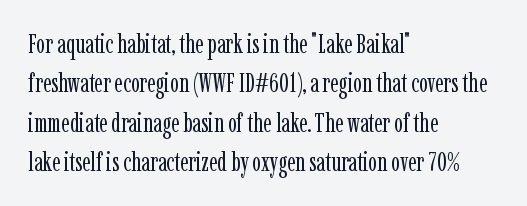
Q: Is the text bold? A: No.
Q: Is the text italic (slanted)? A: No, it is upright.
Q: Is the text underlined? A: No.
Q: How is the paragraph aligned? A: Left-aligned.
Q: Is the spacing between letters normal or unusually wide? A: Normal.
Q: Is the spacing between lines tight, normal or loose? A: Normal.
